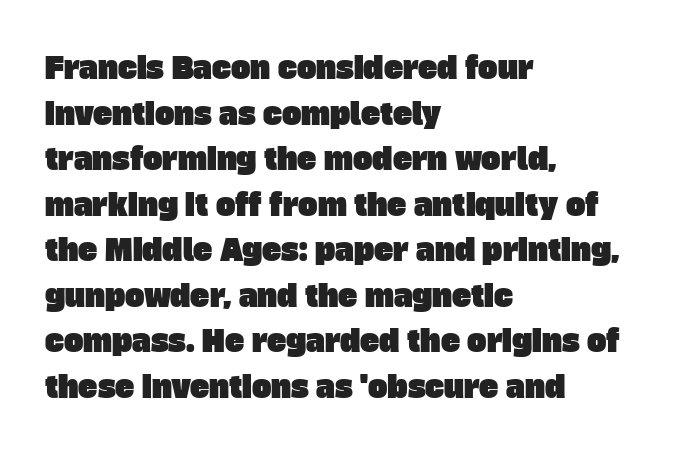
{"serif": "no", "width": "normal", "stroke_contrast": "low", "x_height": "large", "monospaced": "no", "underline": "no", "align": "left", "line_spacing": "normal", "line_spacing_ratio": 1.57, "letter_spacing": "normal", "letter_spacing_em": 0.0, "glyph_px": 29}
